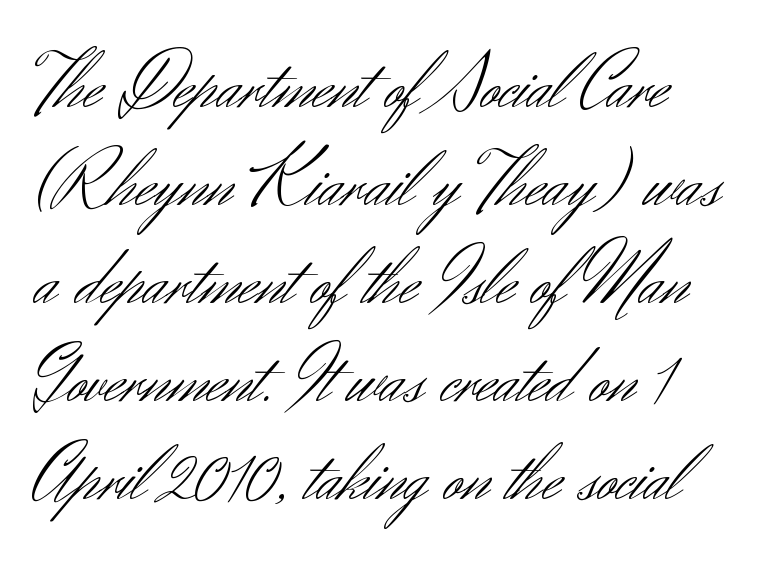
Q: Is the text bold? A: No.
Q: Is the text italic (slanted)? A: Yes.
Q: Is the typeface a serif or a sans-serif typeface? A: Sans-serif.
Q: Is the text underlined? A: No.
Q: How is the paragraph aligned? A: Left-aligned.
Q: Is the spacing between letters normal or unusually wide? A: Normal.
Q: Width (condensed, normal, or wide)? A: Normal.
Q: Stroke contrast? A: Medium.
Q: x-height? A: Small.
Q: Monospaced? A: No.
